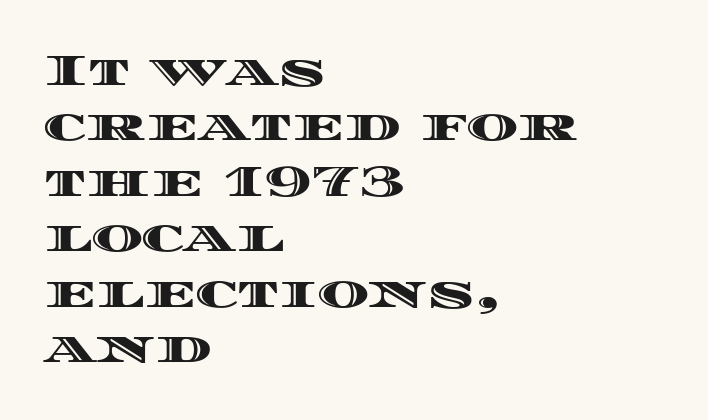
The image shows 44 px wide type, upright; set left-aligned, normal line spacing (1.26x), normal letter spacing, not underlined; a large x-height.
